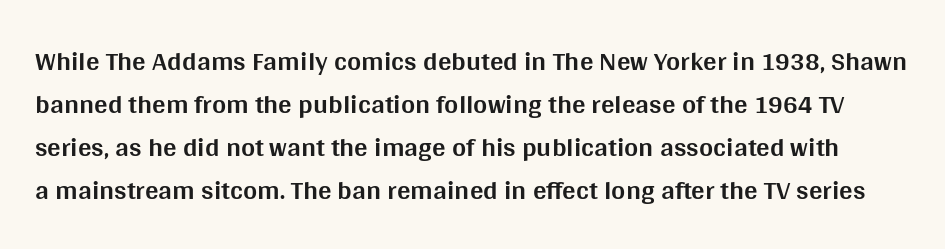
Posture: upright roman. A dark, heavy texture on the line: the type is bold. The tracking reads as untouched default to a designer's eye. The glyphs are unaccompanied by any horizontal stroke below them. Notice how descenders clear the ascenders below comfortably — that's standard leading.
